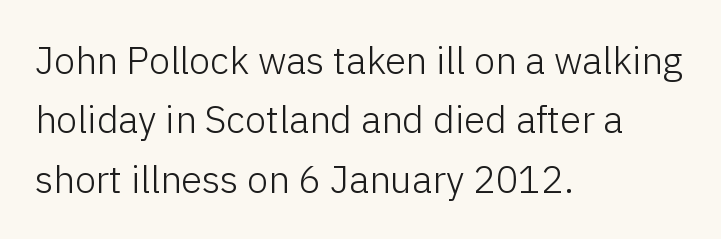
Q: Is the text bold? A: No.
Q: Is the text italic (slanted)? A: No, it is upright.
Q: Is the typeface a serif or a sans-serif typeface? A: Sans-serif.
Q: Is the text underlined? A: No.
Q: How is the paragraph aligned? A: Left-aligned.
Q: Is the spacing between letters normal or unusually wide? A: Normal.
Q: Is the spacing between lines tight, normal or loose? A: Normal.
Q: Width (condensed, normal, or wide)? A: Normal.
Q: Stroke contrast? A: Low.
Q: x-height? A: Medium.
Q: Monospaced? A: No.
